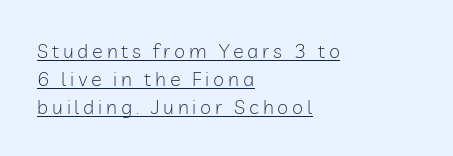
The image shows 20 px text type, upright; set left-aligned, normal line spacing (1.4x), underlined.
